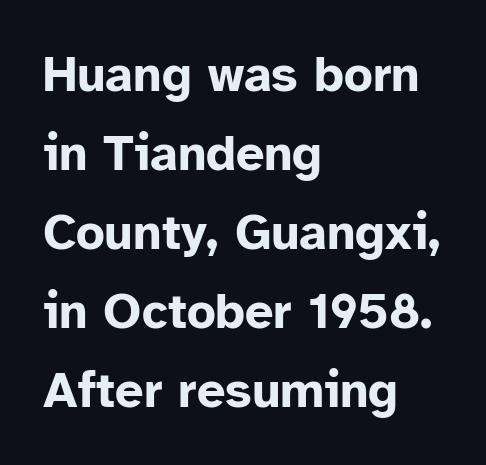
Q: Is the text bold? A: Yes.
Q: Is the text italic (slanted)? A: No, it is upright.
Q: Is the typeface a serif or a sans-serif typeface? A: Sans-serif.
Q: Is the text underlined? A: No.
Q: How is the paragraph aligned? A: Left-aligned.
Q: Is the spacing between letters normal or unusually wide? A: Normal.
Q: Is the spacing between lines tight, normal or loose? A: Normal.
Q: Width (condensed, normal, or wide)? A: Normal.
Q: Stroke contrast? A: Low.
Q: x-height? A: Medium.
Q: Monospaced? A: No.
